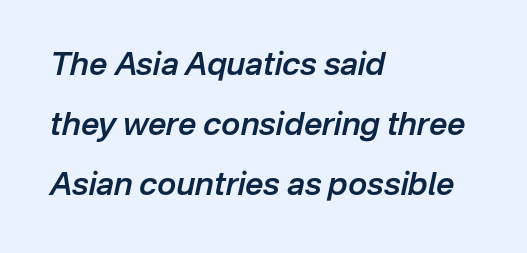
Q: Is the text bold? A: Semi-bold.
Q: Is the text italic (slanted)? A: Yes, it leans right by about 12 degrees.
Q: Is the text underlined? A: No.
Q: How is the paragraph aligned? A: Left-aligned.
Q: Is the spacing between letters normal or unusually wide? A: Normal.
Q: Width (condensed, normal, or wide)? A: Normal.
Q: Stroke contrast? A: Low.
Q: x-height? A: Medium.
Q: Monospaced? A: No.
